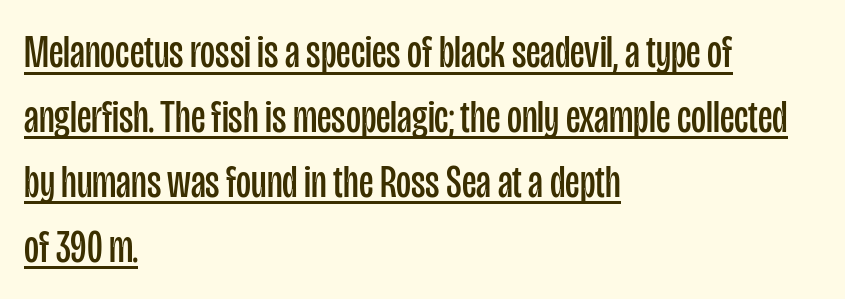
No heavy texture on the line: the type isn't bold. If you measured baseline to baseline, you'd find a middling distance. Is this a fixed-width face? No — the glyphs have proportional, varying widths. The typesetter chose a ragged-right arrangement here. In terms of letterspacing, this is plain default setting.
